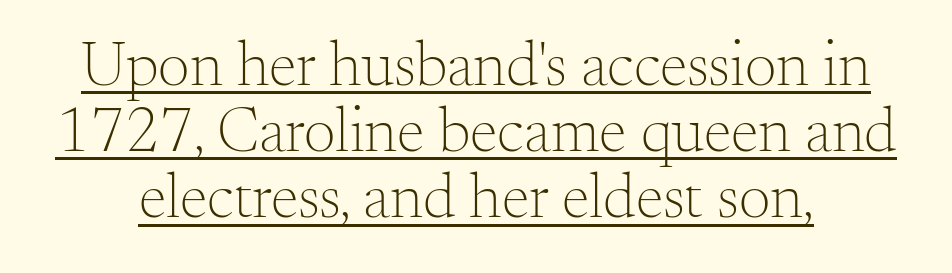
{"serif": "yes", "italic": "no", "bold": "no", "weight": "light", "width": "normal", "stroke_contrast": "medium", "x_height": "small", "monospaced": "no", "underline": "yes", "line_spacing": "tight", "line_spacing_ratio": 1.05, "letter_spacing": "normal", "letter_spacing_em": 0.0, "glyph_px": 63}
